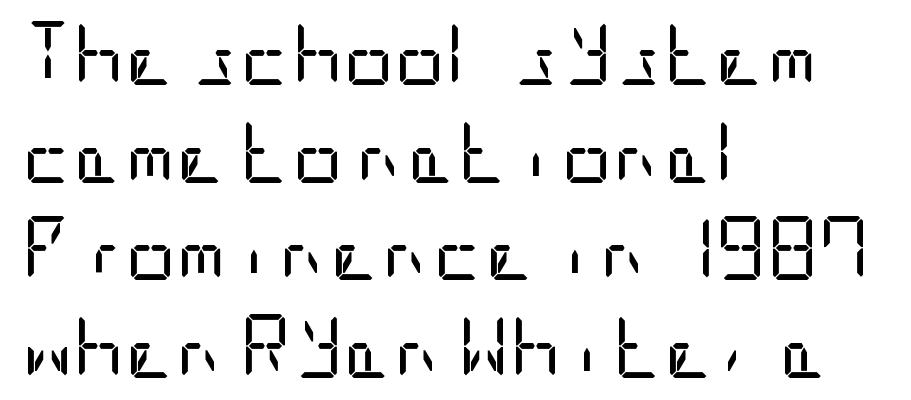
The image shows 63 px regular-weight, condensed sans-serif type, upright; set left-aligned, normal line spacing (1.55x), normal letter spacing, not underlined; low stroke contrast and a large x-height.
